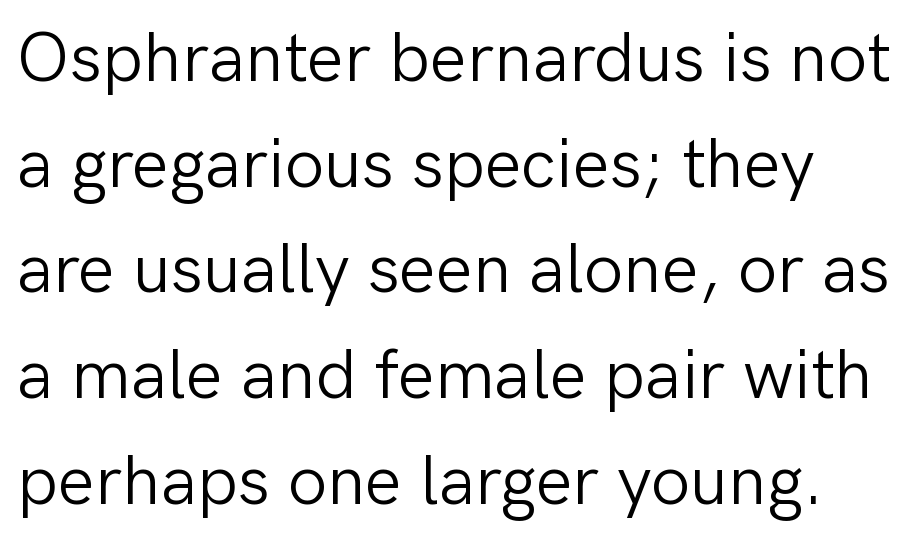
The leading is moderate, giving the passage an even texture. Varying glyph widths throughout — classic text-font behaviour. Decoration check: the copy has no underline. When letters stand straight like this, we call the style roman or upright. Weight: in the light-to-regular range. The letters sit at their default tracking, neither squeezed nor spread.
